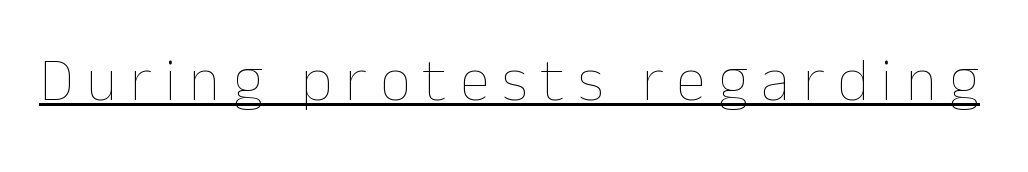
Q: Is the text bold? A: No.
Q: Is the text italic (slanted)? A: No, it is upright.
Q: Is the text underlined? A: Yes.
Q: Is the spacing between letters normal or unusually wide? A: Unusually wide.
Q: Width (condensed, normal, or wide)? A: Normal.
Q: Stroke contrast? A: Low.
Q: x-height? A: Medium.
Q: Monospaced? A: No.
